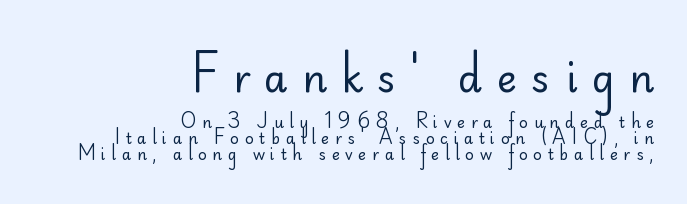
Looks like regular typesetting: each glyph gets only the width it needs. This sample uses expanded letter spacing, leaving extra air between glyphs. Each row of text sits above clean, open space. The face looks like a standard text weight, possibly lighter. Quick note: interline space is minimal. The first block has been scaled up relative to the second.
